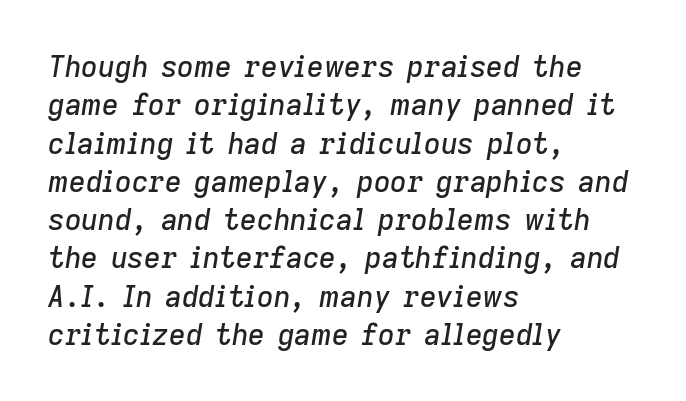
{"italic": "yes", "lean": "right", "slant_degrees": 9, "width": "normal", "stroke_contrast": "low", "x_height": "medium", "monospaced": "no", "underline": "no", "align": "left", "line_spacing": "normal", "line_spacing_ratio": 1.32, "letter_spacing": "normal", "letter_spacing_em": 0.0, "glyph_px": 29}
